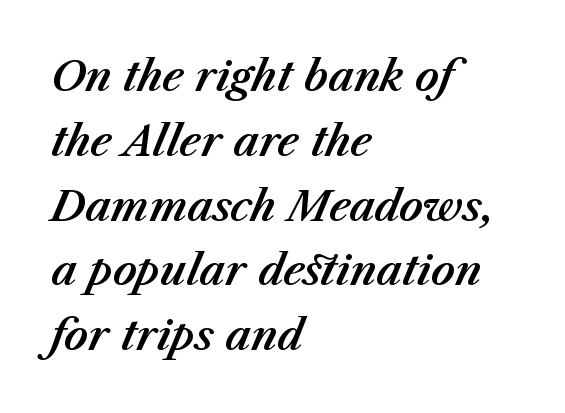
Is the type slanted? Yes — the strokes lean at a clear angle. These lines stack with their left ends in a neat column. Regular leading. The passage shown is typed in a proportional face where columns would drift. The tracking reads as untouched default to a designer's eye. Honestly, there is no underline to notice here at all.
